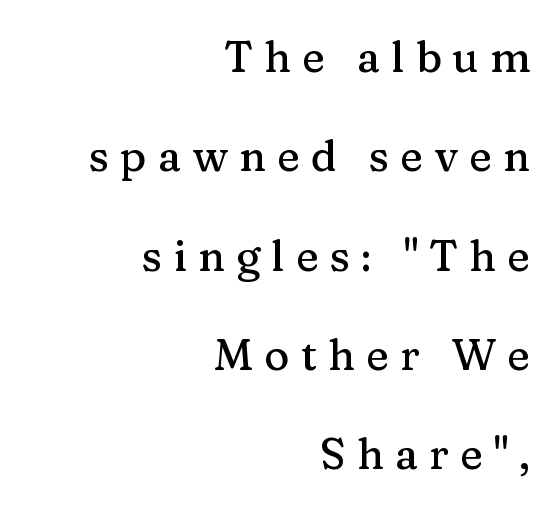
The image shows 43 px serif type, upright; set right-aligned, loose line spacing (2.31x), unusually wide letter spacing (+0.26 em), not underlined; medium stroke contrast and a medium x-height.
